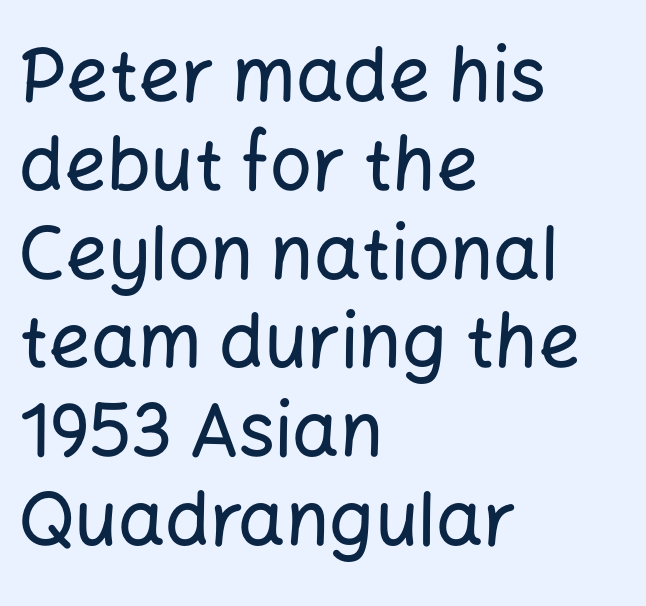
Which margin do the lines hug? The left one — the right edge is uneven. When letters stand straight like this, we call the style roman or upright. The passage shown is typed in a proportional face where columns would drift. Note: no serifs on the glyphs. What stands out about the letter spacing? Nothing — it is the standard amount. Honestly, there is no underline to notice here at all.
